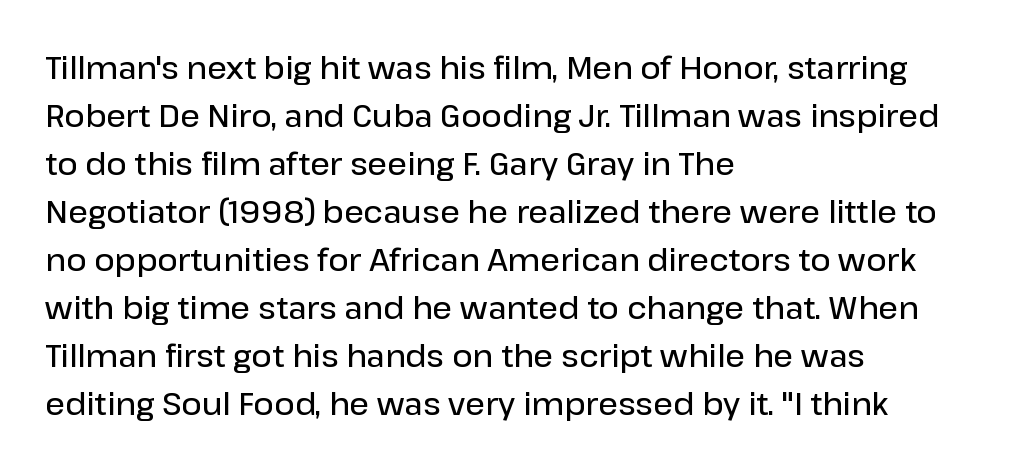
The face used here is proportionally spaced, like ordinary book or web type. Regarding leading, the lines here are spaced in the standard way. Heft: intermediate — a semibold. Does the copy run flush right? No — it runs flush left.
